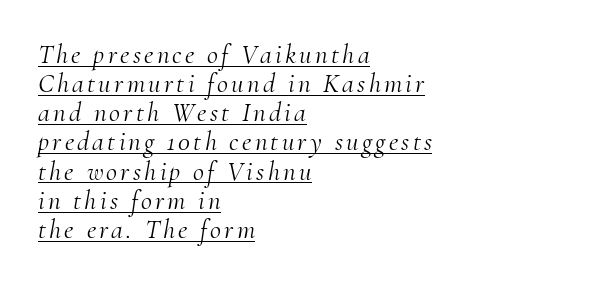
Q: Is the text bold? A: No.
Q: Is the text italic (slanted)? A: Yes, it leans right by about 10 degrees.
Q: Is the text underlined? A: Yes.
Q: How is the paragraph aligned? A: Left-aligned.
Q: Is the spacing between lines tight, normal or loose? A: Tight.
